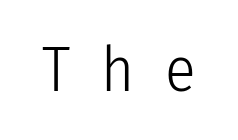
The image shows 63 px light, condensed sans-serif type, upright; set unusually wide letter spacing (+0.49 em), not underlined; low stroke contrast and a medium x-height.
